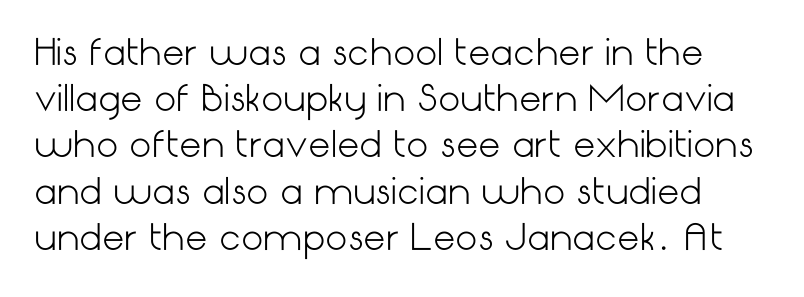
What stands out about the letter spacing? Nothing — it is the standard amount. A bare baseline throughout the passage. Horizontal bands of white between lines are of average thickness. Counters stay open thanks to moderate or lighter strokes. Characters remain perfectly vertical along every line. Typographically, this falls in the sans-serif category.
